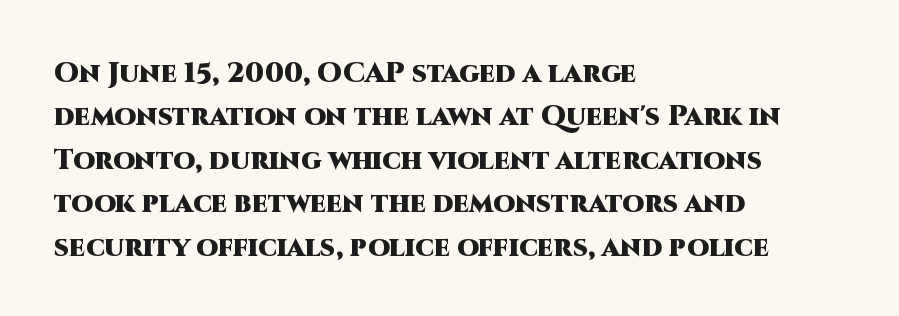
The image shows 28 px heavy sans-serif type, upright; set left-aligned, normal line spacing (1.55x), normal letter spacing, not underlined; high stroke contrast and a large x-height.
